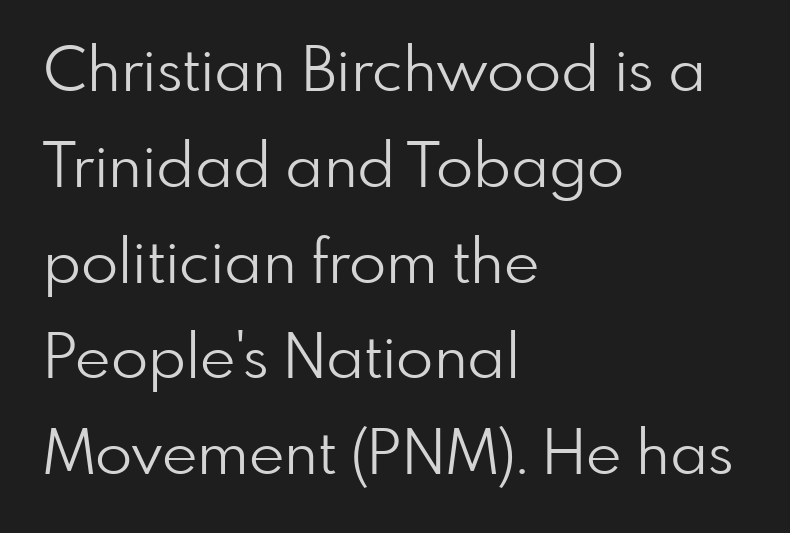
{"serif": "no", "italic": "no", "bold": "no", "weight": "light", "width": "normal", "stroke_contrast": "low", "x_height": "small", "monospaced": "no", "underline": "no", "align": "left", "line_spacing": "normal", "line_spacing_ratio": 1.57, "letter_spacing": "normal", "letter_spacing_em": 0.0, "glyph_px": 61}
